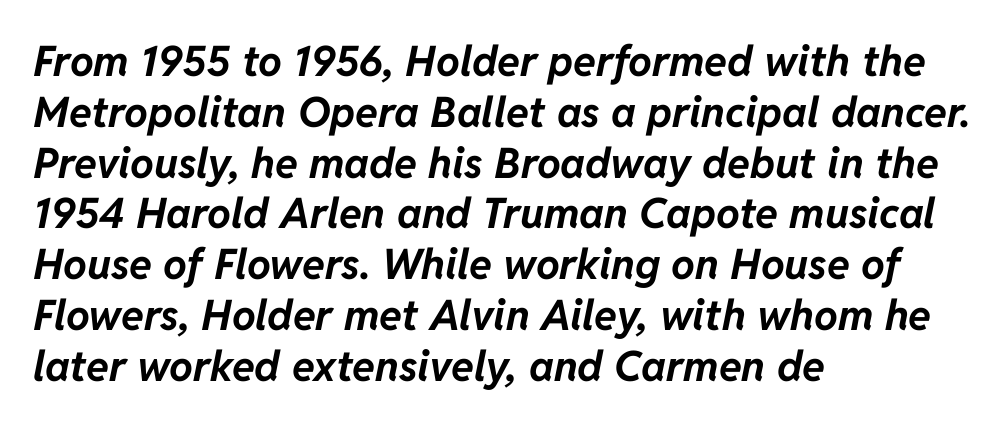
Q: Is the text bold? A: Yes.
Q: Is the text italic (slanted)? A: Yes, it leans right by about 11 degrees.
Q: Is the text underlined? A: No.
Q: How is the paragraph aligned? A: Left-aligned.
Q: Is the spacing between letters normal or unusually wide? A: Normal.
Q: Width (condensed, normal, or wide)? A: Normal.
Q: Stroke contrast? A: Low.
Q: x-height? A: Medium.
Q: Monospaced? A: No.
